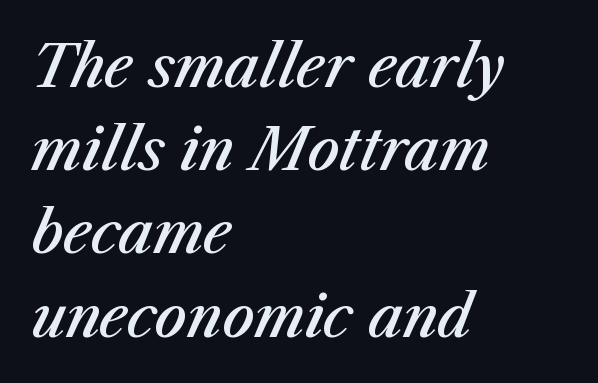
The passage is arranged the way most books set body copy — flush left. Typographic density is moderately raised because the face is semibold. Varying glyph widths throughout — classic text-font behaviour. Vertical spacing — default. Observe the lean: these are italic letterforms.
